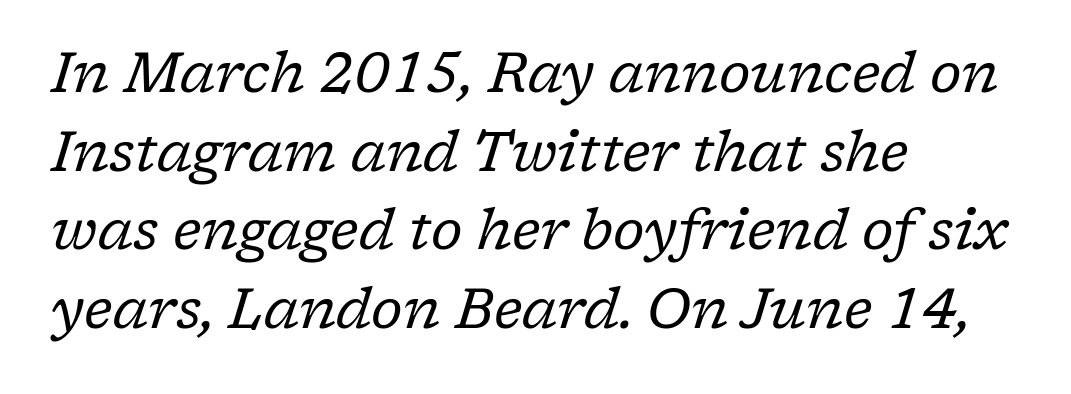
{"serif": "yes", "italic": "yes", "lean": "right", "slant_degrees": 17, "bold": "no", "weight": "regular", "width": "normal", "stroke_contrast": "low", "x_height": "medium", "monospaced": "no", "underline": "no", "align": "left", "line_spacing": "normal", "line_spacing_ratio": 1.43, "letter_spacing": "normal", "letter_spacing_em": 0.0, "glyph_px": 55}
